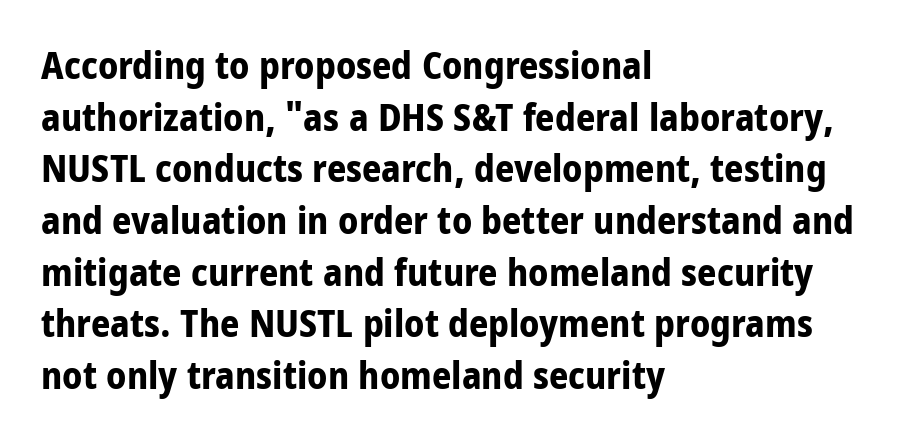
The passage shown has conventional tracking throughout. In terms of leading, this rendering sits right in the middle. Notice how the passage keeps a crisp vertical edge on the left only. Proportional: the letters do not fall into vertical columns. The glyphs in this specimen are sans serif. Style check: upright.
